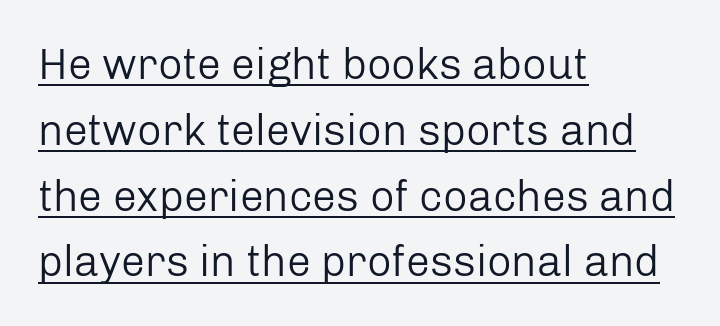
If you measured baseline to baseline, you'd find a middling distance. This is roman type, the default non-slanted kind. Stems here are at most as thick as an everyday book face. The letters advance in unequal steps, a hallmark of proportional type. The tracking reads as untouched default to a designer's eye. The passage shown is underscored from start to finish.
